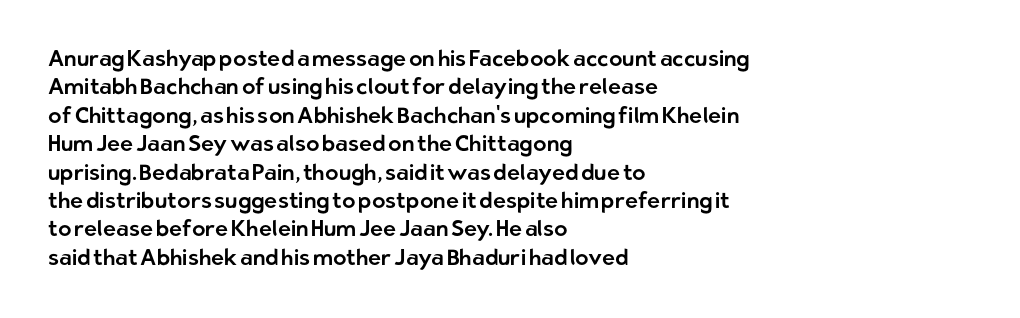
{"italic": "no", "underline": "no", "align": "left", "line_spacing": "normal", "line_spacing_ratio": 1.29, "letter_spacing": "normal", "letter_spacing_em": 0.0, "glyph_px": 22}
